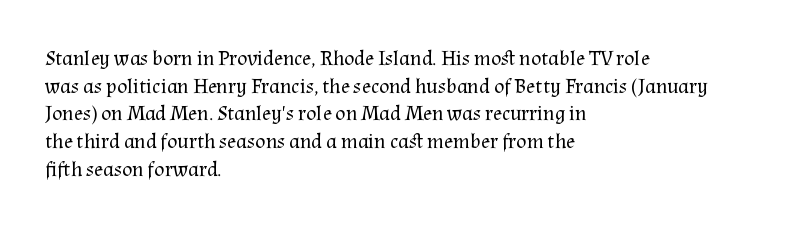
Every stem runs plumb, perpendicular to the baseline. Leftover space on each line is placed entirely after the last word. Check the space under the baseline: it is left empty. This reads as an unemphasized weight, regular at the heaviest. Caption: standard tracking, unaltered.
